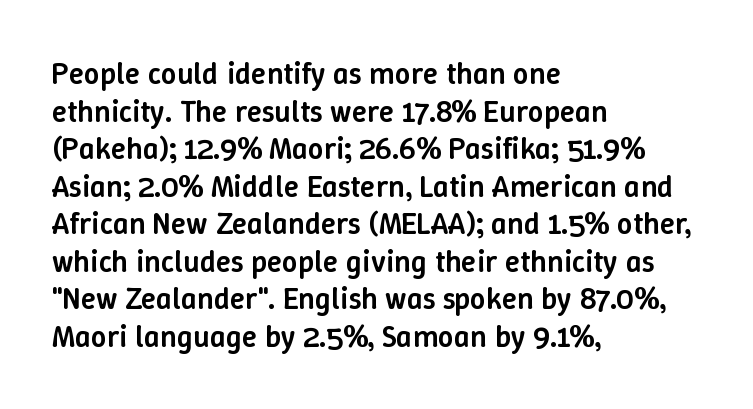
The image shows 31 px semibold type, upright; set left-aligned, line spacing 1.21x, normal letter spacing, not underlined; low stroke contrast and a medium x-height.
